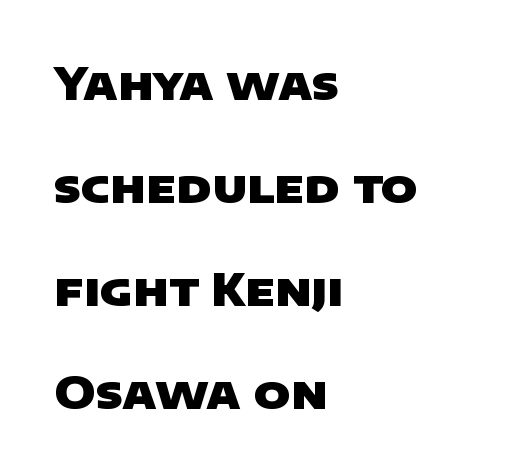
The image shows 44 px heavy, wide sans-serif type; set left-aligned, loose line spacing (2.34x), normal letter spacing, not underlined; low stroke contrast and a large x-height.
